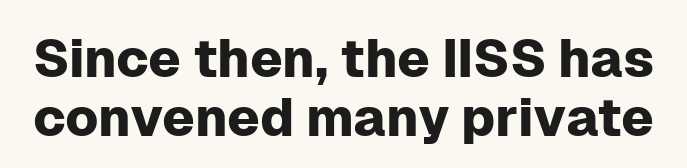
{"serif": "no", "italic": "no", "width": "normal", "stroke_contrast": "low", "x_height": "medium", "monospaced": "no", "underline": "no", "line_spacing": "tight", "line_spacing_ratio": 1.12, "letter_spacing": "normal", "letter_spacing_em": 0.0, "glyph_px": 53}
